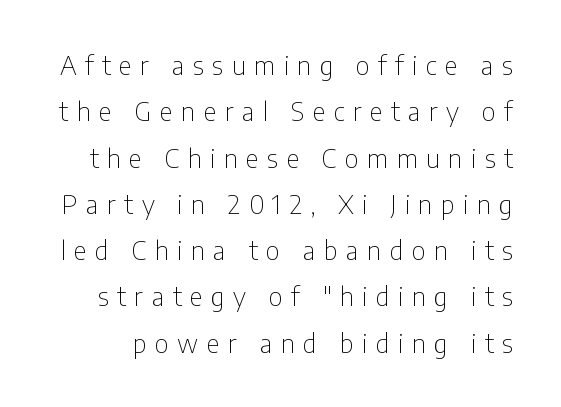
The image shows 26 px text type, upright; set line spacing 1.78x, unusually wide letter spacing (+0.32 em), not underlined.
